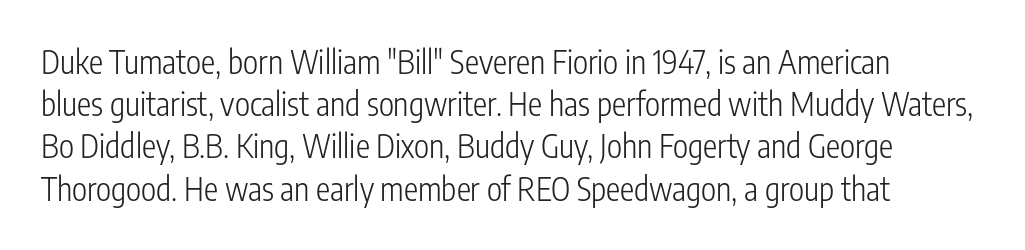
Q: Is the text bold? A: No.
Q: Is the text italic (slanted)? A: No, it is upright.
Q: Is the typeface a serif or a sans-serif typeface? A: Sans-serif.
Q: Is the text underlined? A: No.
Q: Is the spacing between letters normal or unusually wide? A: Normal.
Q: Is the spacing between lines tight, normal or loose? A: Normal.
Q: Width (condensed, normal, or wide)? A: Condensed.
Q: Stroke contrast? A: Low.
Q: x-height? A: Medium.
Q: Monospaced? A: No.
